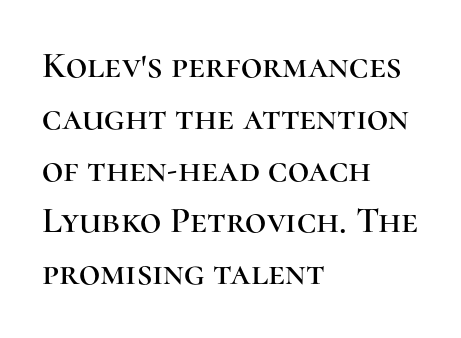
{"serif": "yes", "italic": "no", "width": "normal", "stroke_contrast": "high", "x_height": "medium", "monospaced": "no", "underline": "no", "align": "left", "line_spacing": "normal", "line_spacing_ratio": 1.4, "letter_spacing": "normal", "letter_spacing_em": 0.0, "glyph_px": 37}
